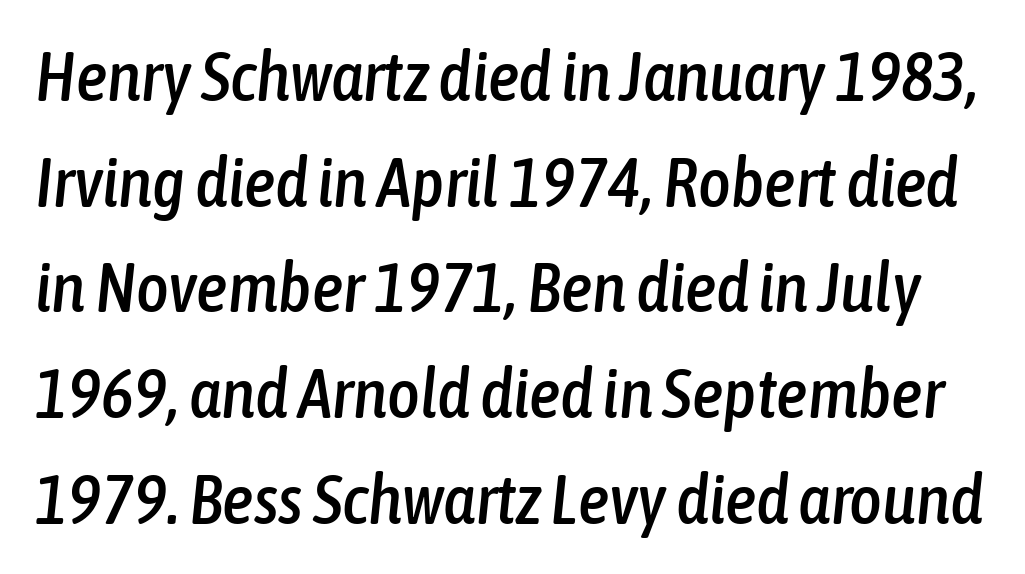
{"italic": "yes", "lean": "right", "slant_degrees": 6, "width": "condensed", "stroke_contrast": "low", "x_height": "medium", "monospaced": "no", "underline": "no", "line_spacing": "normal", "line_spacing_ratio": 1.51, "letter_spacing": "normal", "letter_spacing_em": 0.0, "glyph_px": 70}
